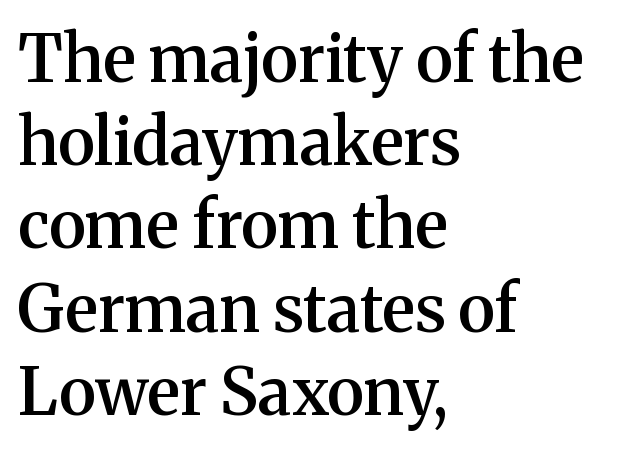
{"serif": "yes", "italic": "no", "bold": "semi", "weight": "semibold", "width": "normal", "stroke_contrast": "medium", "x_height": "medium", "monospaced": "no", "underline": "no", "align": "left", "line_spacing": "normal", "line_spacing_ratio": 1.28, "letter_spacing": "normal", "letter_spacing_em": 0.0, "glyph_px": 65}
